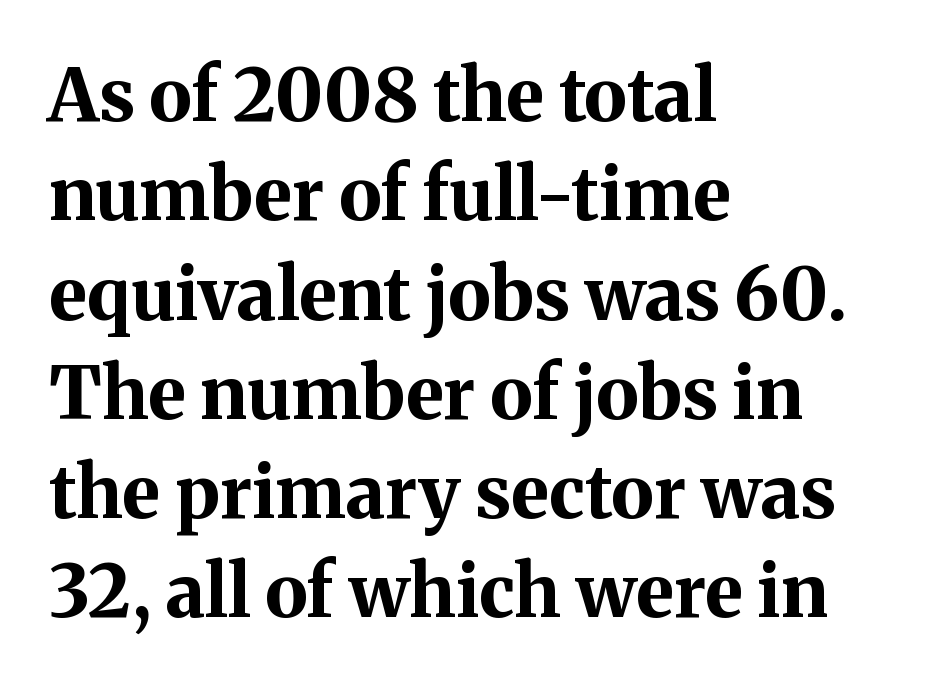
The image shows 73 px bold serif type, upright; set left-aligned, normal line spacing (1.36x), normal letter spacing, not underlined; medium stroke contrast and a medium x-height.
